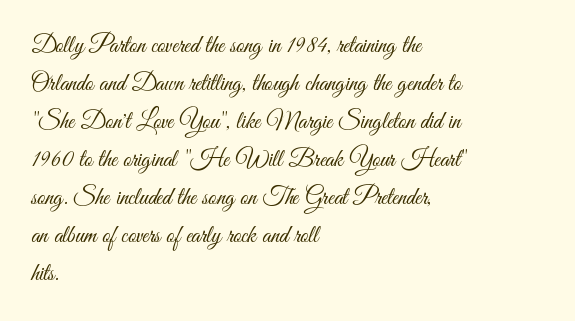
Caption: standard tracking, unaltered. How would I describe the line gaps? Plain and ordinary. The typeface has the unassuming heft of standard copy or less. The lines are quadded left.
